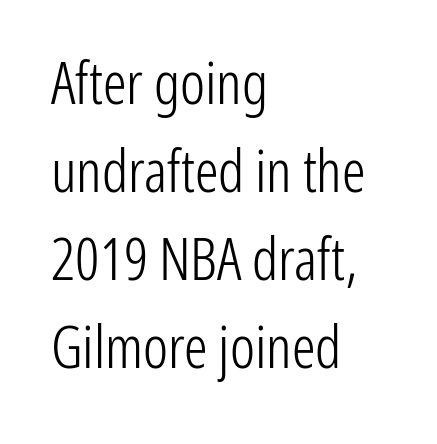
The image shows 59 px light, condensed sans-serif type, upright; set left-aligned, normal line spacing (1.49x), normal letter spacing, not underlined; low stroke contrast and a medium x-height.
